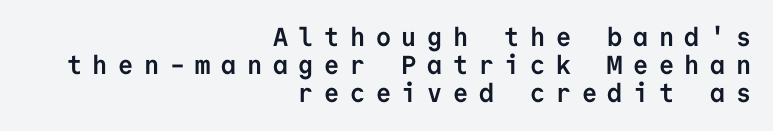
The image shows 26 px bold type, upright; set right-aligned, tight line spacing (1.08x), unusually wide letter spacing (+0.41 em), not underlined.
